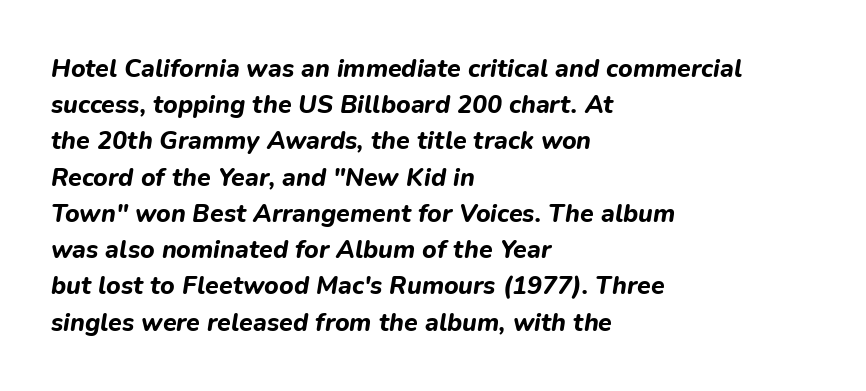
Q: Is the text bold? A: Yes.
Q: Is the text italic (slanted)? A: Yes, it leans right by about 9 degrees.
Q: Is the text underlined? A: No.
Q: How is the paragraph aligned? A: Left-aligned.
Q: Is the spacing between letters normal or unusually wide? A: Normal.
Q: Is the spacing between lines tight, normal or loose? A: Normal.
